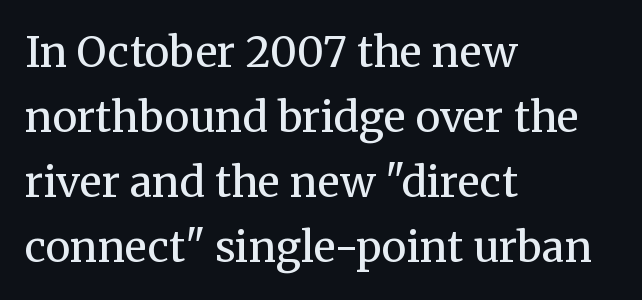
The image shows 42 px regular-weight serif type, upright; set left-aligned, normal line spacing (1.55x), normal letter spacing, not underlined; medium stroke contrast and a medium x-height.
